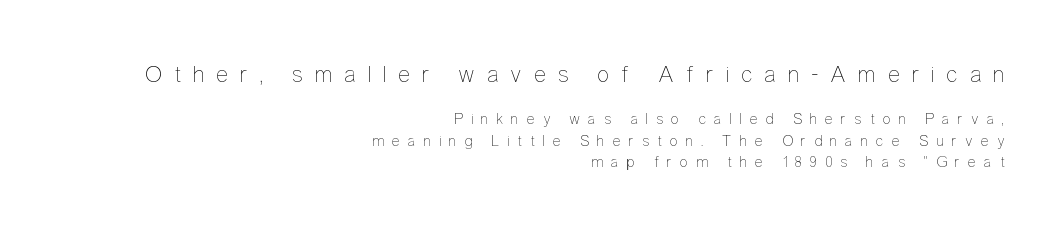
{"italic": "no", "bold": "no", "underline": "no", "align": "right", "line_spacing": "normal", "line_spacing_ratio": 1.34, "letter_spacing": "wide", "letter_spacing_em": 0.47, "larger_block": "first", "size_ratio": 1.5, "glyph_px": 24}
